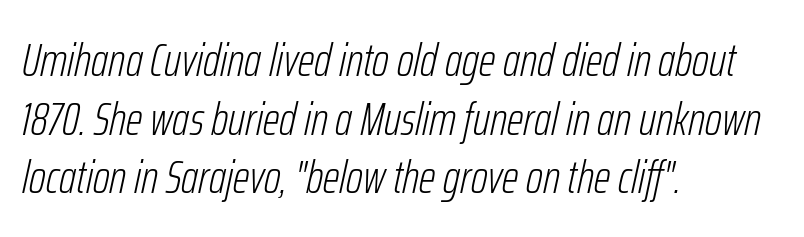
Notice how the passage keeps a crisp vertical edge on the left only. Look at the tracking — it's just the regular setting, nothing added. Check under the words: just untouched page. A normal amount of white space separates one row of letters from the next. The axis of the letterforms is tilted away from vertical.
